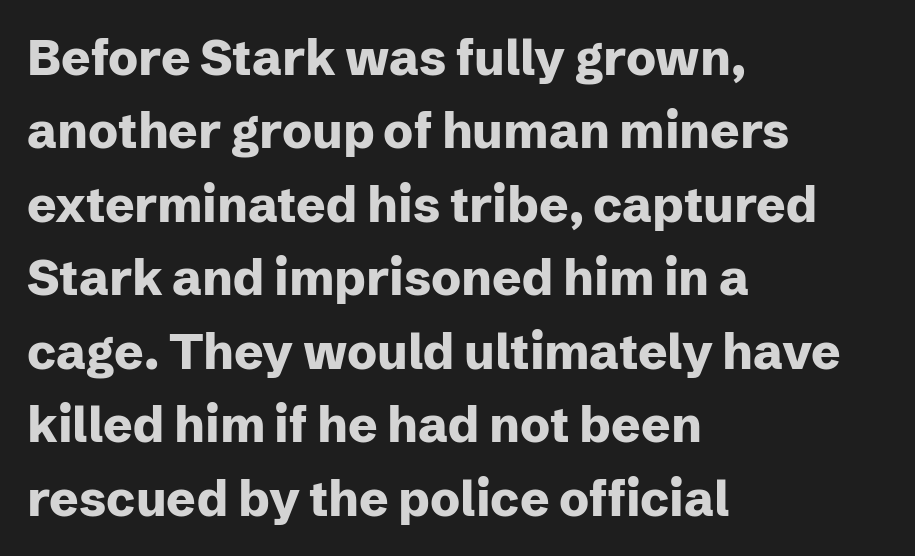
Q: Is the text bold? A: Yes.
Q: Is the text italic (slanted)? A: No, it is upright.
Q: Is the typeface a serif or a sans-serif typeface? A: Sans-serif.
Q: Is the text underlined? A: No.
Q: How is the paragraph aligned? A: Left-aligned.
Q: Is the spacing between letters normal or unusually wide? A: Normal.
Q: Is the spacing between lines tight, normal or loose? A: Normal.
Q: Width (condensed, normal, or wide)? A: Normal.
Q: Stroke contrast? A: Low.
Q: x-height? A: Medium.
Q: Monospaced? A: No.
